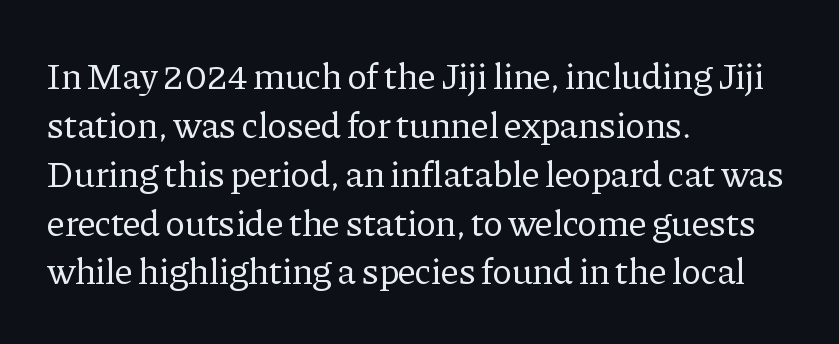
{"serif": "yes", "italic": "no", "bold": "no", "weight": "regular", "width": "normal", "stroke_contrast": "low", "x_height": "medium", "monospaced": "no", "underline": "no", "align": "left", "line_spacing": "normal", "line_spacing_ratio": 1.32, "letter_spacing": "normal", "letter_spacing_em": 0.0, "glyph_px": 37}
